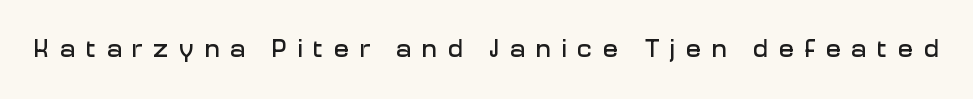
{"italic": "no", "underline": "no", "letter_spacing": "wide", "letter_spacing_em": 0.43, "glyph_px": 25}
